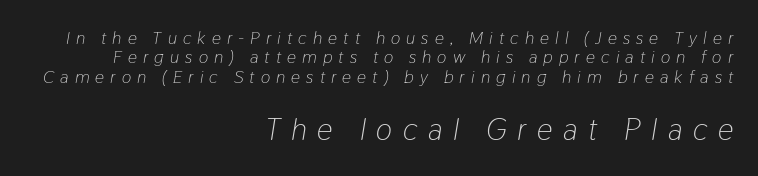
The image shows 31 px light, condensed type, italic (leaning right); set right-aligned, tight line spacing (1.08x), unusually wide letter spacing (+0.34 em), not underlined; the second (bottom) block is 1.72x larger; low stroke contrast and a medium x-height.
